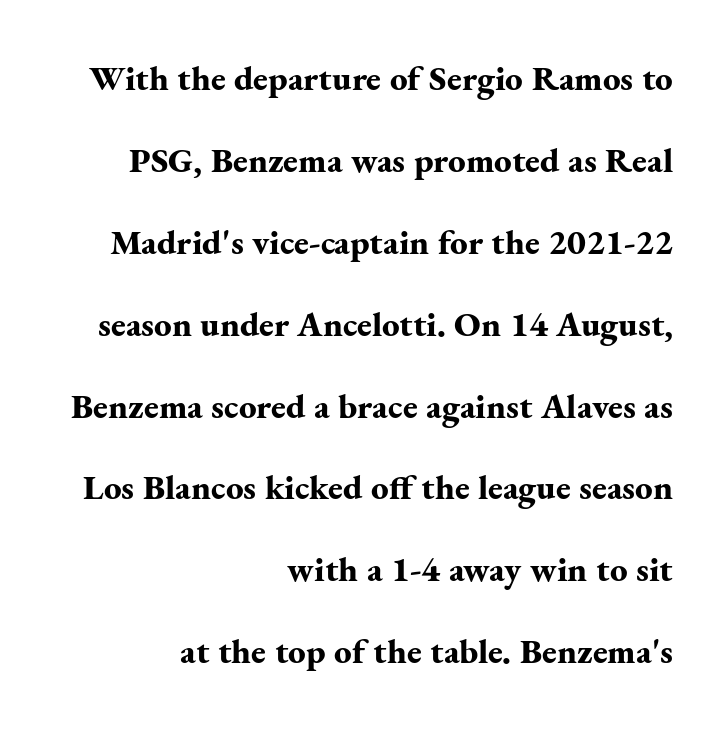
The image shows 35 px bold serif type, upright; set right-aligned, loose line spacing (2.34x), normal letter spacing, not underlined; medium stroke contrast and a small x-height.
